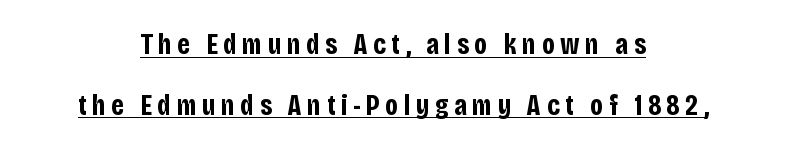
Q: Is the text bold? A: Yes.
Q: Is the text italic (slanted)? A: No, it is upright.
Q: Is the typeface a serif or a sans-serif typeface? A: Sans-serif.
Q: Is the text underlined? A: Yes.
Q: How is the paragraph aligned? A: Centered.
Q: Is the spacing between lines tight, normal or loose? A: Loose.
Q: Width (condensed, normal, or wide)? A: Condensed.
Q: Stroke contrast? A: Low.
Q: x-height? A: Large.
Q: Monospaced? A: No.
